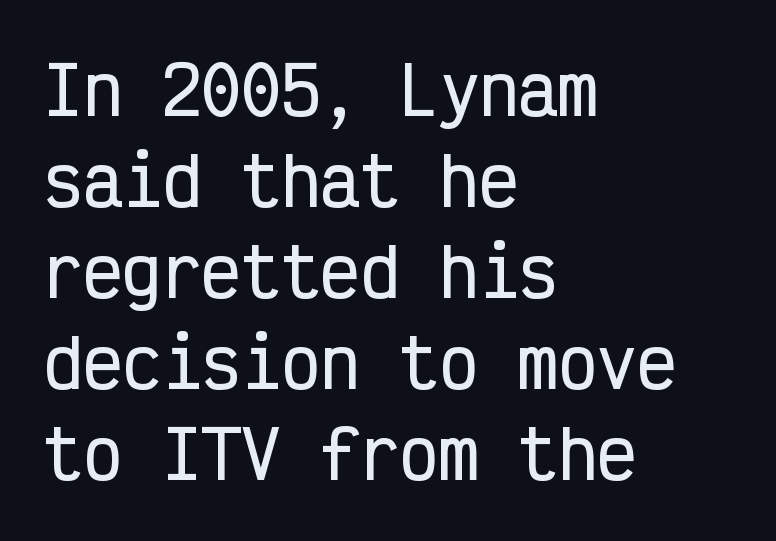
Q: Is the text italic (slanted)? A: No, it is upright.
Q: Is the typeface a serif or a sans-serif typeface? A: Sans-serif.
Q: Is the text underlined? A: No.
Q: How is the paragraph aligned? A: Left-aligned.
Q: Is the spacing between letters normal or unusually wide? A: Normal.
Q: Is the spacing between lines tight, normal or loose? A: Normal.
Q: Width (condensed, normal, or wide)? A: Condensed.
Q: Stroke contrast? A: Low.
Q: x-height? A: Medium.
Q: Monospaced? A: Yes.
